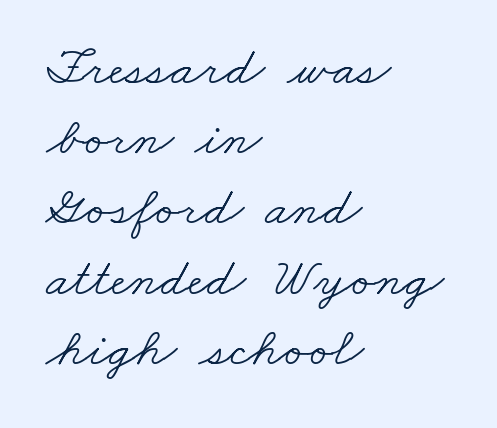
Q: Is the text bold? A: No.
Q: Is the typeface a serif or a sans-serif typeface? A: Serif.
Q: Is the text underlined? A: No.
Q: How is the paragraph aligned? A: Left-aligned.
Q: Is the spacing between letters normal or unusually wide? A: Normal.
Q: Is the spacing between lines tight, normal or loose? A: Normal.
Q: Width (condensed, normal, or wide)? A: Wide.
Q: Stroke contrast? A: Low.
Q: x-height? A: Small.
Q: Monospaced? A: No.
